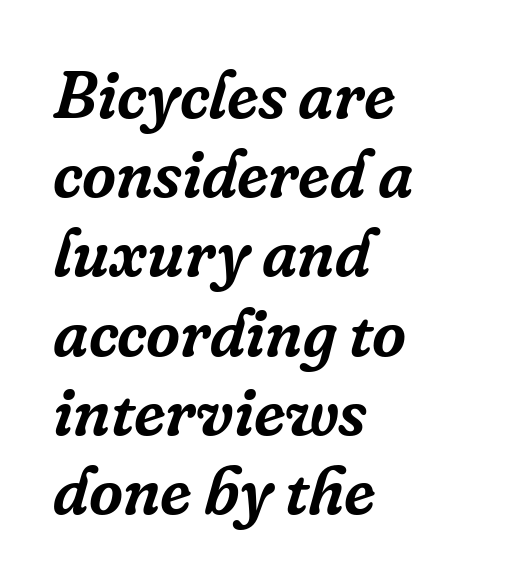
The image shows 66 px serif type, italic (leaning right); set left-aligned, line spacing 1.2x, normal letter spacing, not underlined; low stroke contrast and a medium x-height.
